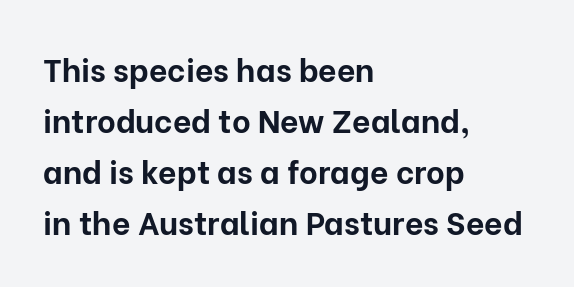
The image shows 32 px bold sans-serif type, upright; set left-aligned, normal line spacing (1.59x), normal letter spacing, not underlined; low stroke contrast and a medium x-height.
